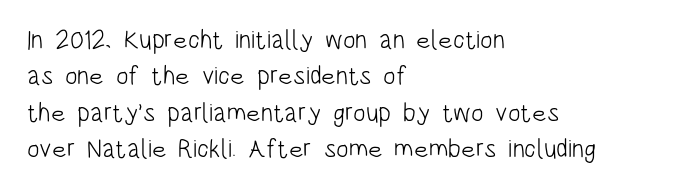
The image shows 26 px text type, upright; set left-aligned, normal line spacing (1.4x), normal letter spacing, not underlined.
